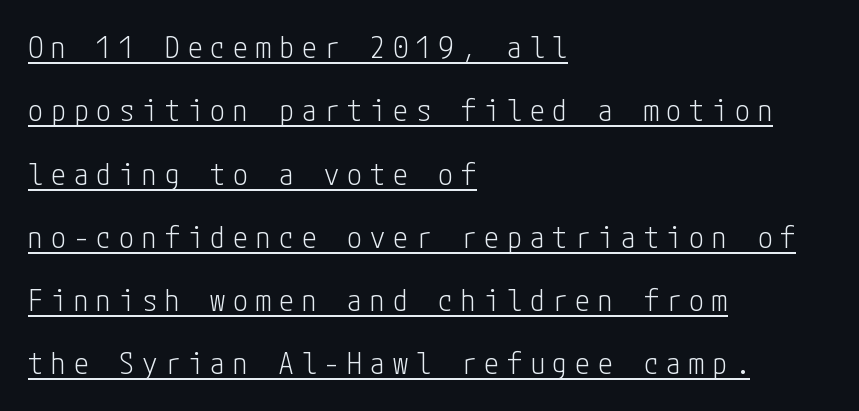
Q: Is the text bold? A: No.
Q: Is the text italic (slanted)? A: No, it is upright.
Q: Is the typeface a serif or a sans-serif typeface? A: Sans-serif.
Q: Is the text underlined? A: Yes.
Q: How is the paragraph aligned? A: Left-aligned.
Q: Is the spacing between letters normal or unusually wide? A: Unusually wide.
Q: Is the spacing between lines tight, normal or loose? A: Loose.
Q: Width (condensed, normal, or wide)? A: Condensed.
Q: Stroke contrast? A: Low.
Q: x-height? A: Medium.
